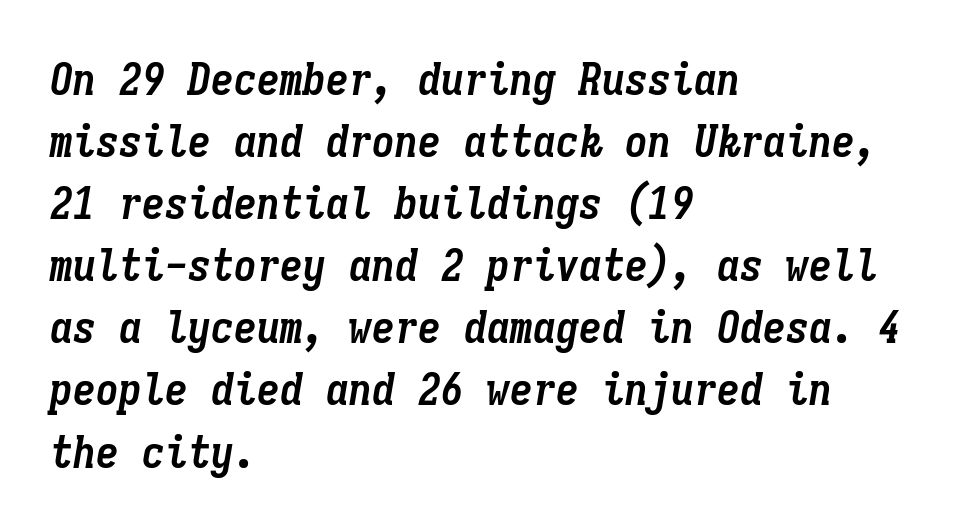
Q: Is the text bold? A: Yes.
Q: Is the text italic (slanted)? A: Yes, it leans right by about 9 degrees.
Q: Is the text underlined? A: No.
Q: How is the paragraph aligned? A: Left-aligned.
Q: Is the spacing between letters normal or unusually wide? A: Normal.
Q: Is the spacing between lines tight, normal or loose? A: Normal.
Q: Width (condensed, normal, or wide)? A: Condensed.
Q: Stroke contrast? A: Low.
Q: x-height? A: Medium.
Q: Monospaced? A: Yes.
